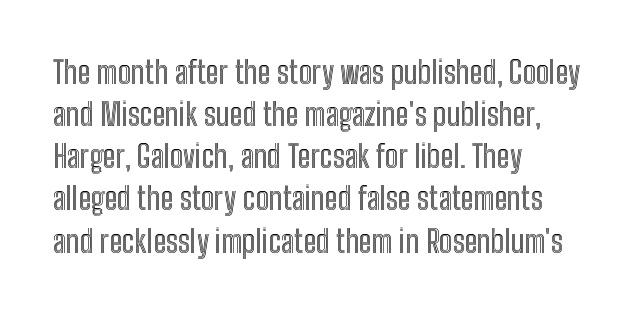
The image shows 31 px condensed type, upright; set left-aligned, normal line spacing (1.36x), normal letter spacing, not underlined; a medium x-height.
